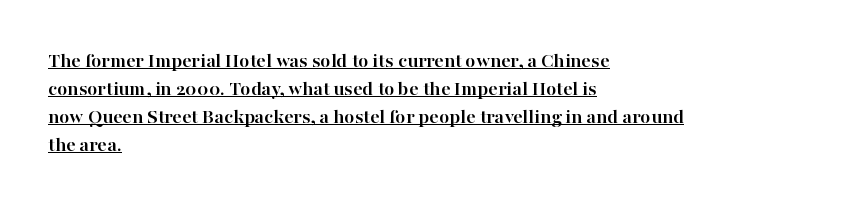
{"italic": "no", "bold": "yes", "underline": "yes", "align": "left", "line_spacing": "normal", "line_spacing_ratio": 1.34, "letter_spacing": "normal", "letter_spacing_em": 0.0, "glyph_px": 21}
